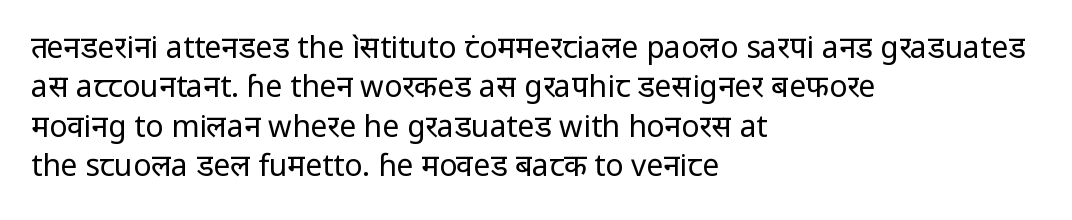
Is the stroke heavy? The answer is a plain regular-or-lighter. Does the copy run flush right? No — it runs flush left. Line spacing here is normal. The letters carry no serifs — their stems end cleanly without finishing strokes. The rendering keeps characters at their native spacing.
